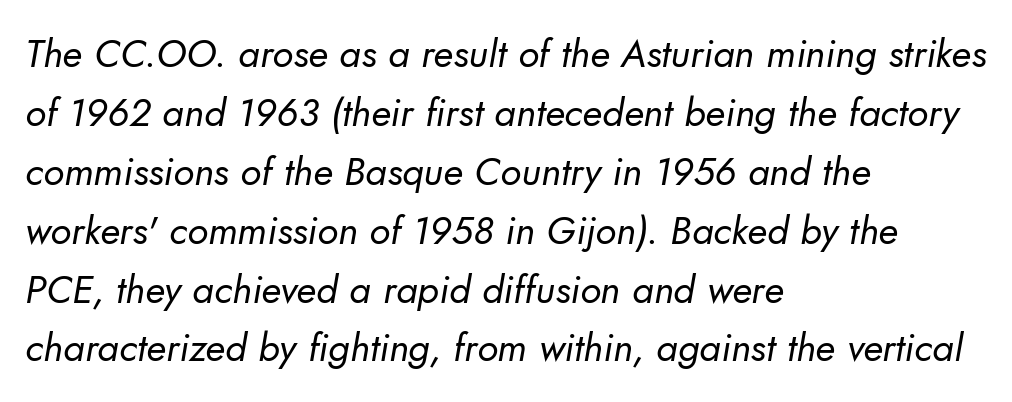
{"serif": "no", "bold": "no", "weight": "regular", "width": "normal", "stroke_contrast": "low", "x_height": "small", "monospaced": "no", "underline": "no", "align": "left", "line_spacing": "normal", "line_spacing_ratio": 1.51, "letter_spacing": "normal", "letter_spacing_em": 0.0, "glyph_px": 39}
